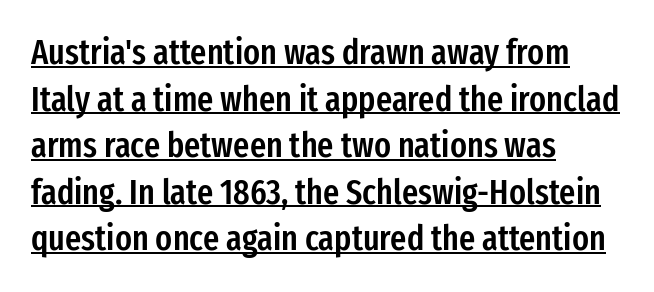
Q: Is the text bold? A: Semi-bold.
Q: Is the text italic (slanted)? A: No, it is upright.
Q: Is the typeface a serif or a sans-serif typeface? A: Sans-serif.
Q: Is the text underlined? A: Yes.
Q: How is the paragraph aligned? A: Left-aligned.
Q: Is the spacing between letters normal or unusually wide? A: Normal.
Q: Is the spacing between lines tight, normal or loose? A: Normal.
Q: Width (condensed, normal, or wide)? A: Condensed.
Q: Stroke contrast? A: Low.
Q: x-height? A: Medium.
Q: Monospaced? A: No.
